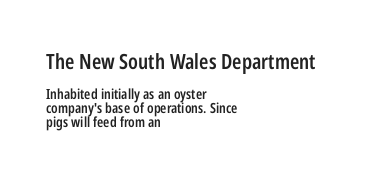
The image shows 21 px text type, upright; set left-aligned, tight line spacing (1.01x), normal letter spacing, not underlined; the first (top) block is 1.5x larger.
